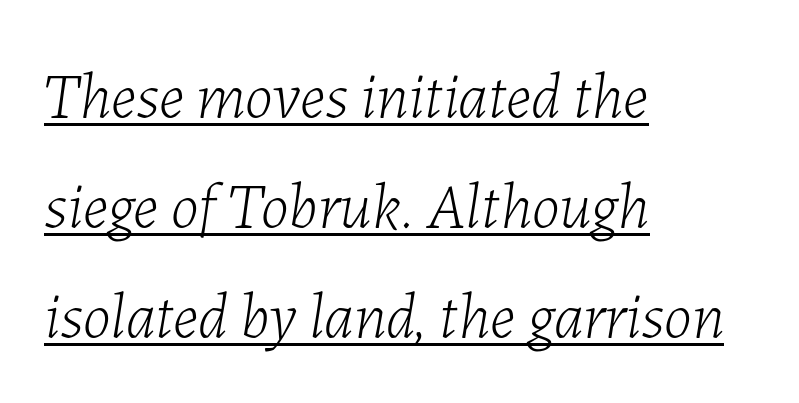
{"italic": "yes", "lean": "right", "slant_degrees": 7, "bold": "no", "weight": "light", "width": "normal", "stroke_contrast": "low", "x_height": "medium", "monospaced": "no", "underline": "yes", "align": "left", "line_spacing_ratio": 1.72, "letter_spacing": "normal", "letter_spacing_em": 0.0, "glyph_px": 64}
